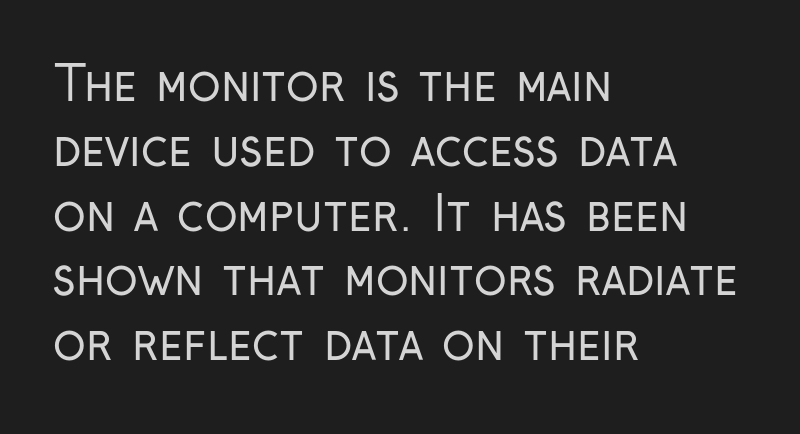
The face used here is rendered with its standard letterfit. The typeface has the unassuming heft of standard copy or less. Do the characters align in a grid? No, the font is proportional. No feet cap the strokes, marking this as sans-serif type. In terms of leading, this rendering sits right in the middle.
